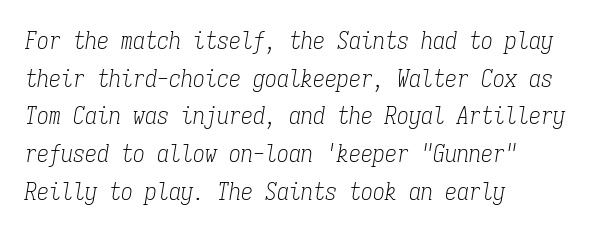
Is this a heavy cut? Hardly; it is regular or lighter. There's an unmistakable incline to the writing here. Short note: letters normally spaced. The rag falls on the right side of this text block.
